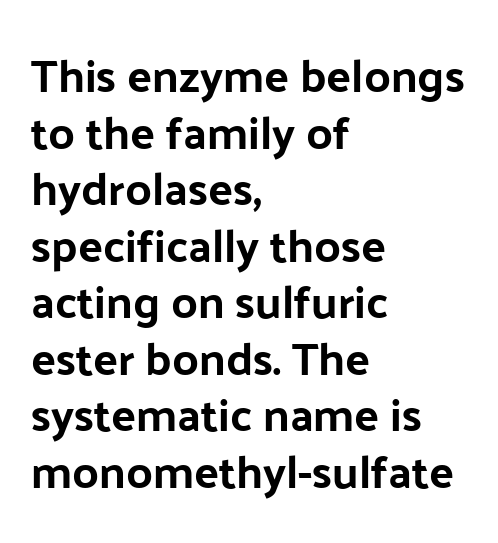
The lettering stays uniformly vertical, giving the passage a roman look. Nothing sits at the stroke ends, so this counts as sans-serif. Which margin do the lines hug? The left one — the right edge is uneven. Looks like regular typesetting: each glyph gets only the width it needs. Compared with typical body copy, the letter spacing here is the same.
